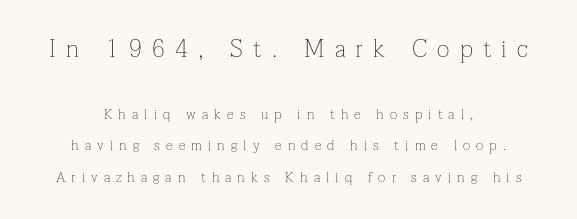
The image shows 24 px text type, upright; set centered, loose line spacing (2.27x), unusually wide letter spacing (+0.43 em), not underlined; the first (top) block is 1.71x larger.
